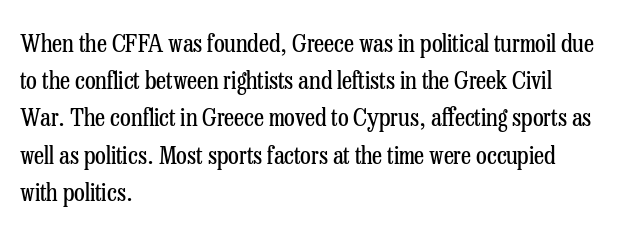
Q: Is the text bold? A: No.
Q: Is the text italic (slanted)? A: No, it is upright.
Q: Is the text underlined? A: No.
Q: How is the paragraph aligned? A: Left-aligned.
Q: Is the spacing between letters normal or unusually wide? A: Normal.
Q: Is the spacing between lines tight, normal or loose? A: Normal.
